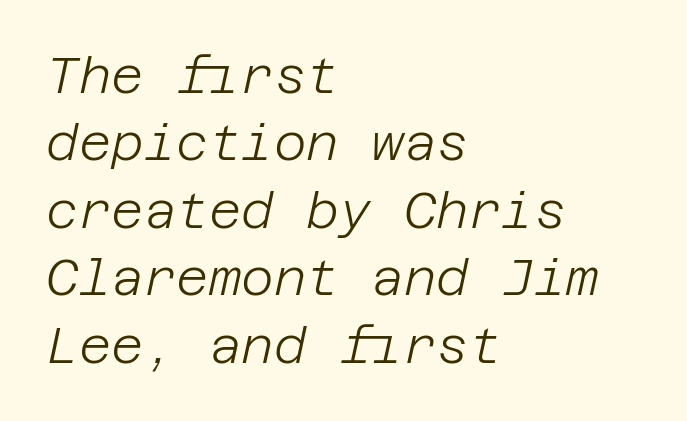
{"italic": "yes", "lean": "right", "slant_degrees": 12, "bold": "no", "weight": "light", "width": "normal", "stroke_contrast": "low", "x_height": "large", "underline": "no", "align": "left", "line_spacing": "normal", "line_spacing_ratio": 1.35, "letter_spacing": "normal", "letter_spacing_em": 0.0, "glyph_px": 50}
